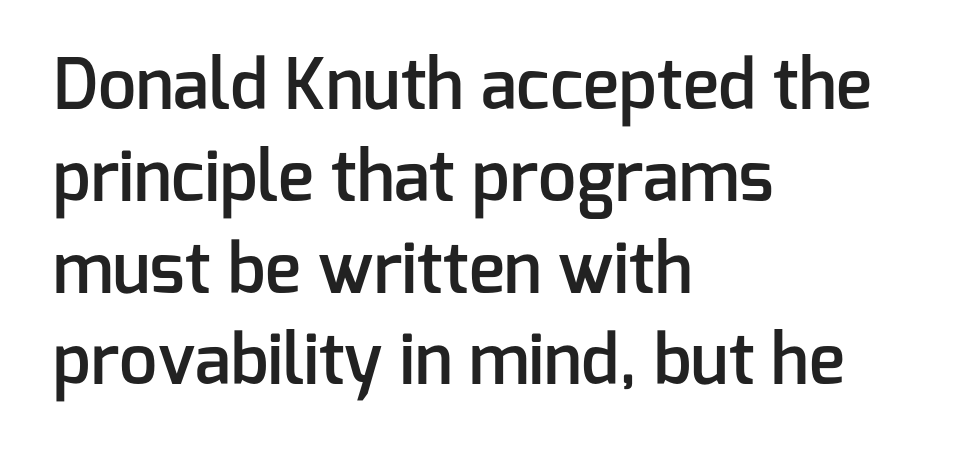
The image shows 68 px semibold sans-serif type, upright; set left-aligned, normal line spacing (1.35x), normal letter spacing, not underlined; low stroke contrast and a medium x-height.
